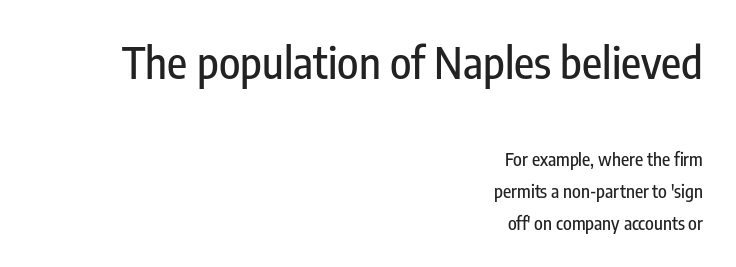
Q: Is the text italic (slanted)? A: No, it is upright.
Q: Is the typeface a serif or a sans-serif typeface? A: Sans-serif.
Q: Is the text underlined? A: No.
Q: How is the paragraph aligned? A: Right-aligned.
Q: Is the spacing between letters normal or unusually wide? A: Normal.
Q: Which block of text is set in a larger size, the first (top) or the second (bottom)? A: The first (top) one.
Q: Width (condensed, normal, or wide)? A: Condensed.
Q: Stroke contrast? A: Low.
Q: x-height? A: Medium.
Q: Monospaced? A: No.
